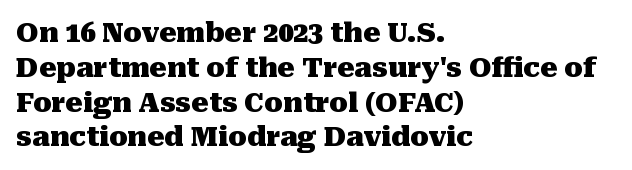
The image shows 27 px bold type, upright; set left-aligned, normal line spacing (1.29x), normal letter spacing, not underlined.
